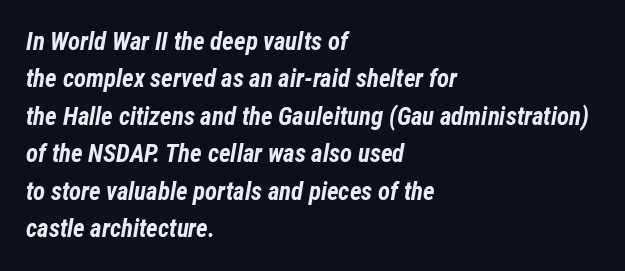
Horizontal alignment here is leftward, the default for most running prose. Clear beneath every line of the passage. The face used here has a pronounced slope to its letters. Characters follow at the spacing the type designer built in. The designer left line spacing at the default.
